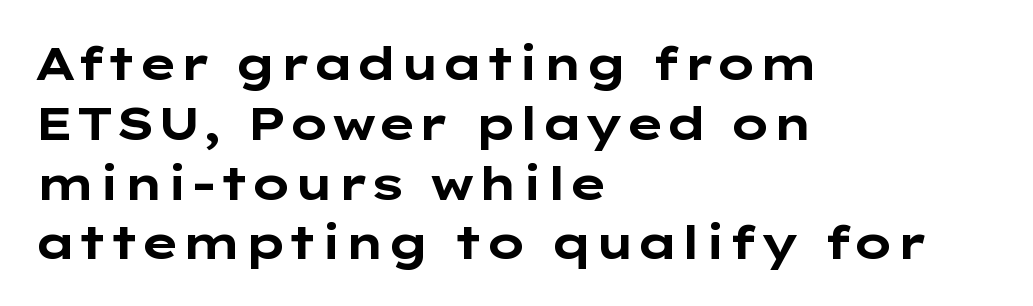
{"serif": "no", "italic": "no", "bold": "yes", "weight": "bold", "width": "wide", "stroke_contrast": "low", "x_height": "medium", "monospaced": "no", "underline": "no", "align": "left", "line_spacing": "normal", "line_spacing_ratio": 1.3, "letter_spacing": "normal", "letter_spacing_em": 0.0, "glyph_px": 46}
